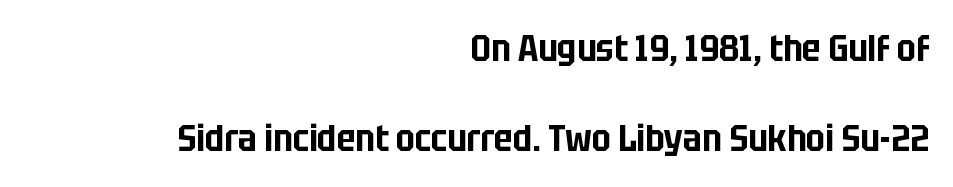
The image shows 37 px condensed sans-serif type, upright; set right-aligned, loose line spacing (2.42x), normal letter spacing, not underlined; low stroke contrast and a large x-height.
